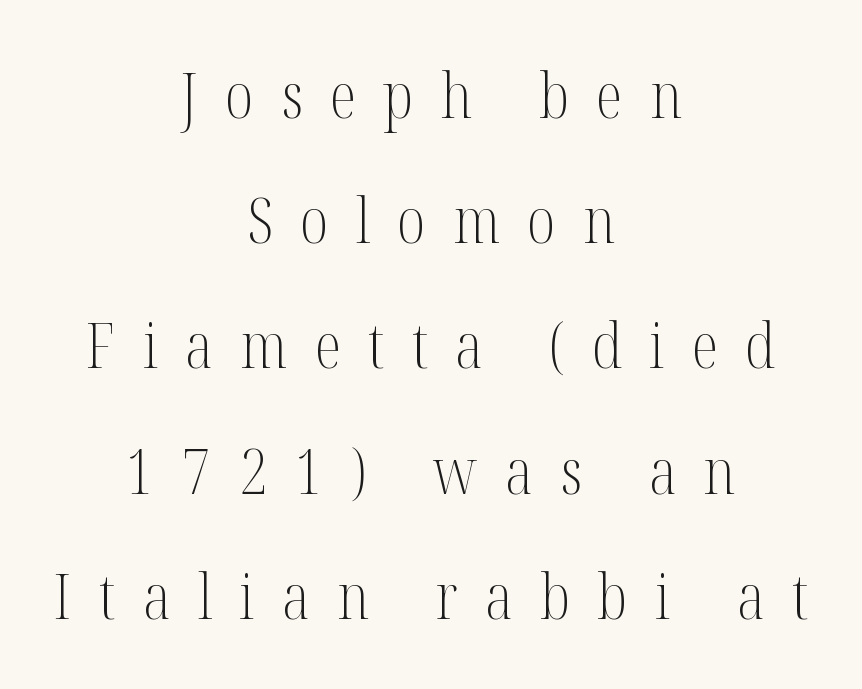
Q: Is the text bold? A: No.
Q: Is the text italic (slanted)? A: No, it is upright.
Q: Is the typeface a serif or a sans-serif typeface? A: Serif.
Q: Is the text underlined? A: No.
Q: How is the paragraph aligned? A: Centered.
Q: Is the spacing between letters normal or unusually wide? A: Unusually wide.
Q: Is the spacing between lines tight, normal or loose? A: Loose.
Q: Width (condensed, normal, or wide)? A: Condensed.
Q: Stroke contrast? A: Medium.
Q: x-height? A: Medium.
Q: Monospaced? A: No.
